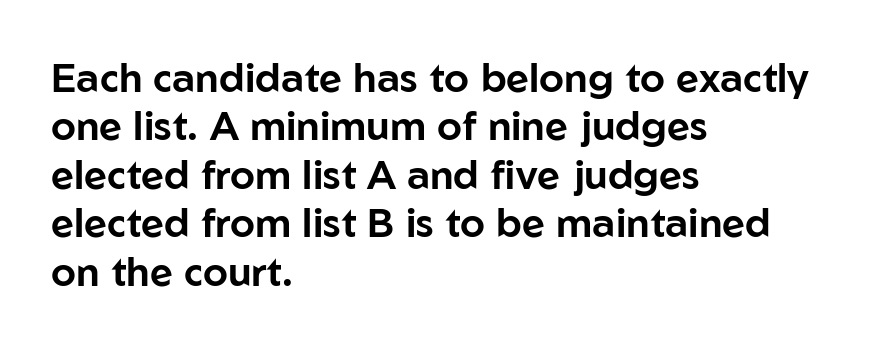
Q: Is the text italic (slanted)? A: No, it is upright.
Q: Is the typeface a serif or a sans-serif typeface? A: Sans-serif.
Q: Is the text underlined? A: No.
Q: How is the paragraph aligned? A: Left-aligned.
Q: Is the spacing between letters normal or unusually wide? A: Normal.
Q: Width (condensed, normal, or wide)? A: Normal.
Q: Stroke contrast? A: Low.
Q: x-height? A: Medium.
Q: Monospaced? A: No.
